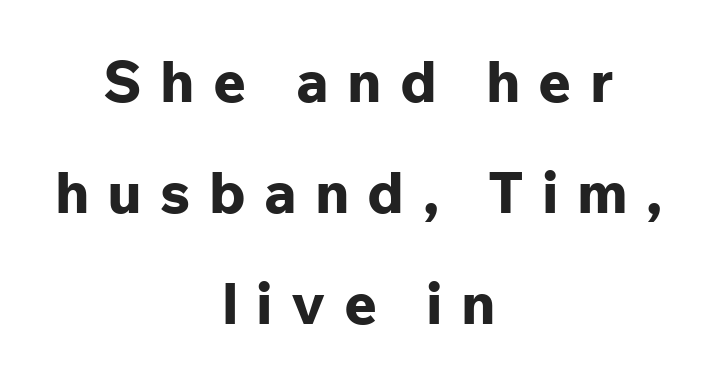
{"serif": "no", "italic": "no", "bold": "yes", "weight": "bold", "width": "normal", "stroke_contrast": "low", "x_height": "medium", "monospaced": "no", "underline": "no", "align": "center", "line_spacing": "loose", "line_spacing_ratio": 1.95, "letter_spacing": "wide", "letter_spacing_em": 0.32, "glyph_px": 57}
